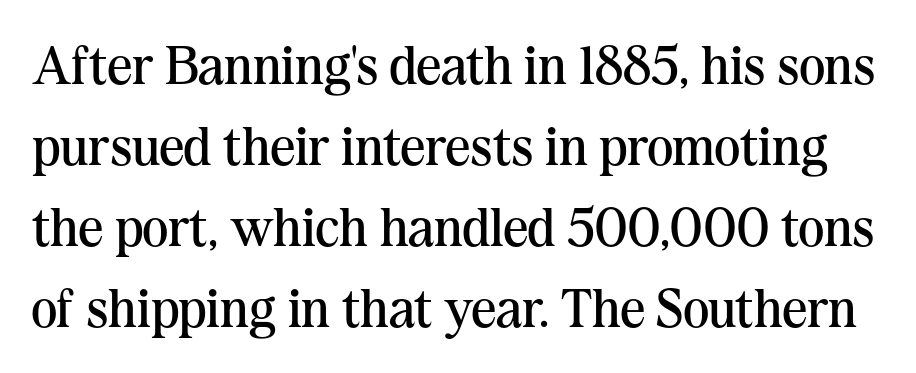
The image shows 55 px regular-weight serif type, upright; set normal line spacing (1.47x), normal letter spacing, not underlined; medium stroke contrast and a medium x-height.
